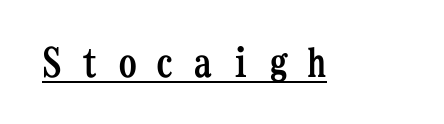
The gaps between neighbouring characters are conspicuously large. These words are printed bold, with thick strokes throughout. The text was rendered using a seriffed face with decorative stroke endings. Note the uniform advance width — an 'i' takes as much space as an 'm'. Posture: upright roman.
